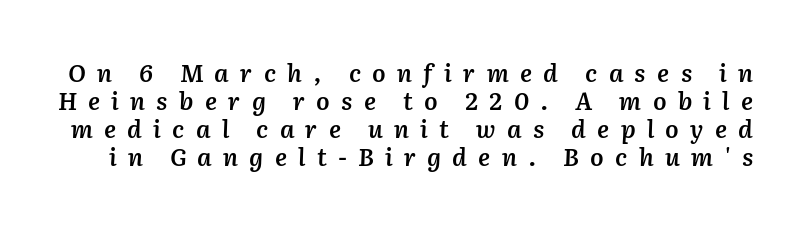
{"italic": "yes", "lean": "right", "slant_degrees": 2, "bold": "semi", "underline": "no", "line_spacing_ratio": 1.16, "letter_spacing": "wide", "letter_spacing_em": 0.47, "glyph_px": 24}
